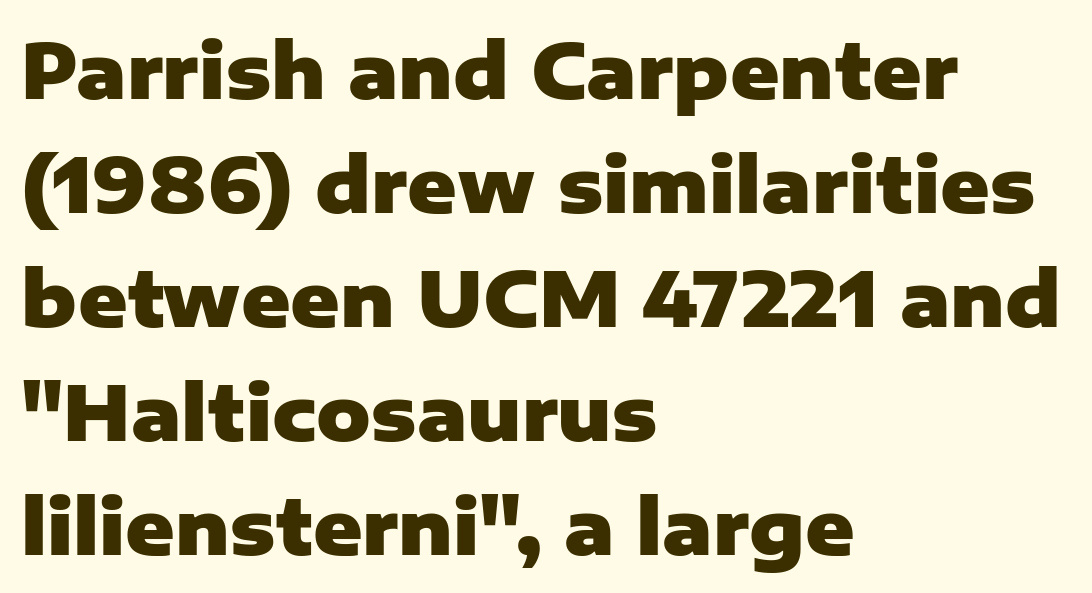
{"serif": "no", "italic": "no", "bold": "yes", "weight": "heavy", "width": "normal", "stroke_contrast": "low", "x_height": "medium", "monospaced": "no", "underline": "no", "align": "left", "line_spacing": "normal", "line_spacing_ratio": 1.52, "letter_spacing": "normal", "letter_spacing_em": 0.0, "glyph_px": 75}
